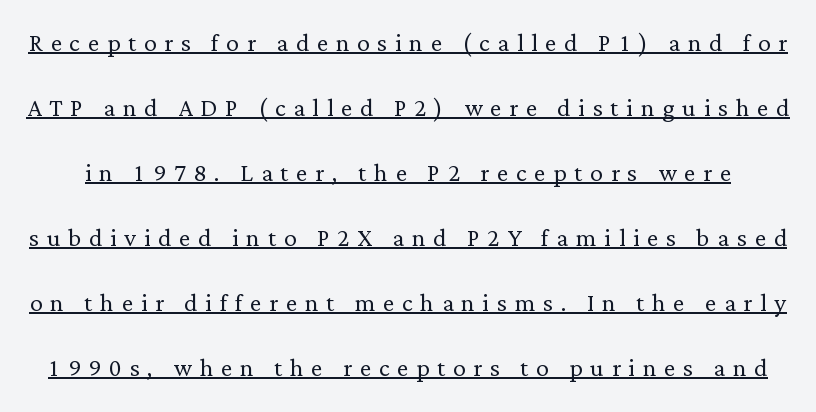
{"serif": "yes", "italic": "no", "bold": "no", "weight": "light", "width": "normal", "stroke_contrast": "low", "x_height": "medium", "monospaced": "no", "underline": "yes", "line_spacing": "loose", "line_spacing_ratio": 2.03, "letter_spacing": "wide", "letter_spacing_em": 0.24, "glyph_px": 32}
